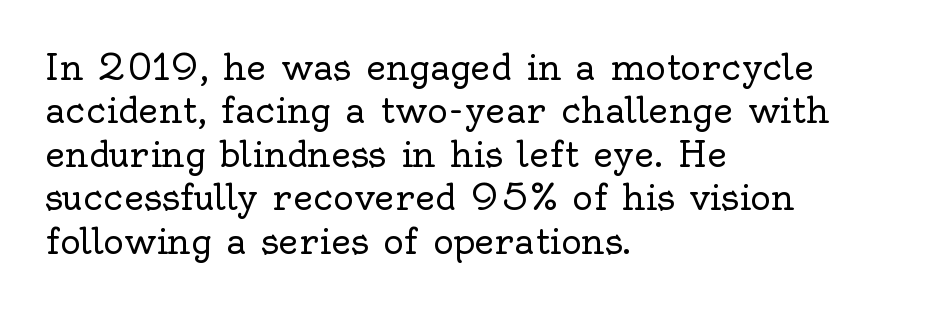
Each letter keeps its own natural width here, so spacing adapts to shape. It's the straight-up-and-down kind of type. Is the stroke heavy? The answer is a plain regular-or-lighter. Which margin do the lines hug? The left one — the right edge is uneven. Words appear dense and cohesive because spacing is normal.
